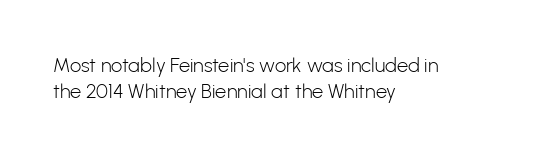
Q: Is the text bold? A: No.
Q: Is the text italic (slanted)? A: No, it is upright.
Q: Is the text underlined? A: No.
Q: How is the paragraph aligned? A: Left-aligned.
Q: Is the spacing between letters normal or unusually wide? A: Normal.
Q: Is the spacing between lines tight, normal or loose? A: Normal.
